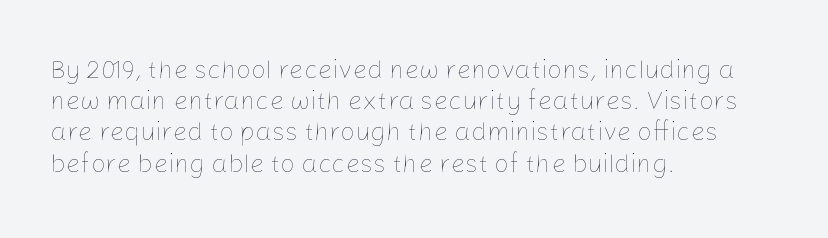
One-word summary of the alignment: left. In terms of letterspacing, this is plain default setting. The words here are not underlined. The characters are drawn with everyday or finer stroke widths. The letters stand straight up with perfectly vertical stems.
